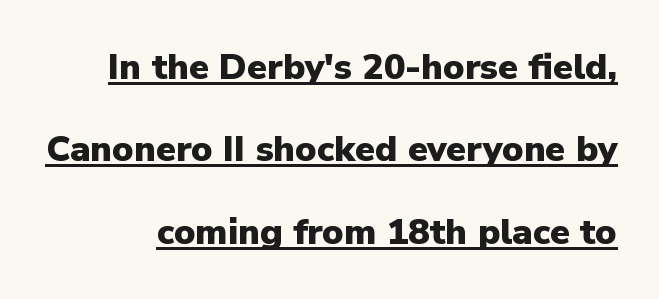
A typesetter would call this proportional, since set widths differ per character. Serifs: no, the terminals of the letterforms are clean. Compared with undecorated copy, this sample adds a rule below the words. Plenty of ink on the page — the face is bold. There is no visible air inserted between adjacent glyphs. Quick note: not italic, upright.
